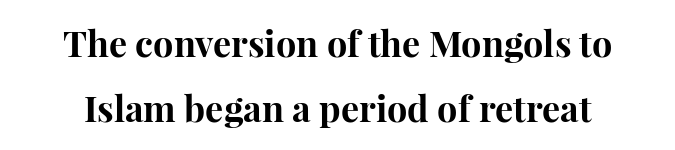
{"serif": "yes", "italic": "no", "bold": "yes", "weight": "bold", "width": "normal", "stroke_contrast": "high", "x_height": "medium", "monospaced": "no", "underline": "no", "line_spacing_ratio": 1.8, "letter_spacing": "normal", "letter_spacing_em": 0.0, "glyph_px": 36}
